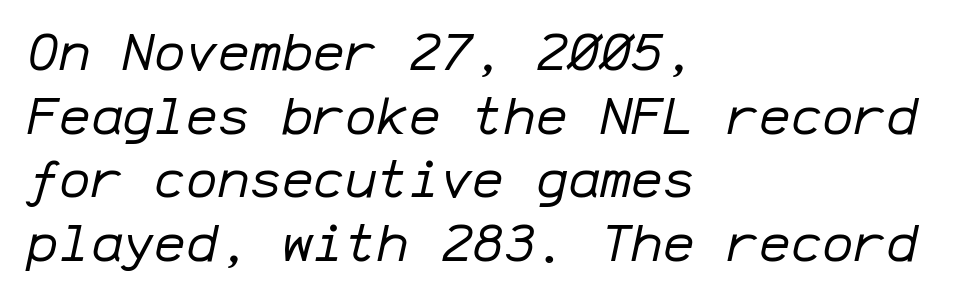
The image shows 53 px regular-weight type, italic (leaning right), monospaced; set left-aligned, line spacing 1.2x, normal letter spacing, not underlined; low stroke contrast and a medium x-height.
